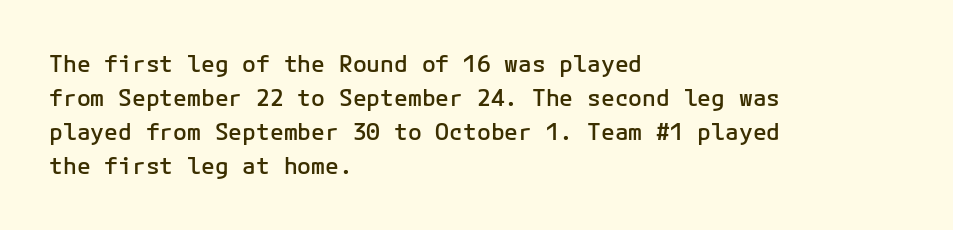
{"italic": "no", "bold": "semi", "underline": "no", "align": "left", "line_spacing": "normal", "line_spacing_ratio": 1.48, "letter_spacing": "normal", "letter_spacing_em": 0.0, "glyph_px": 23}
